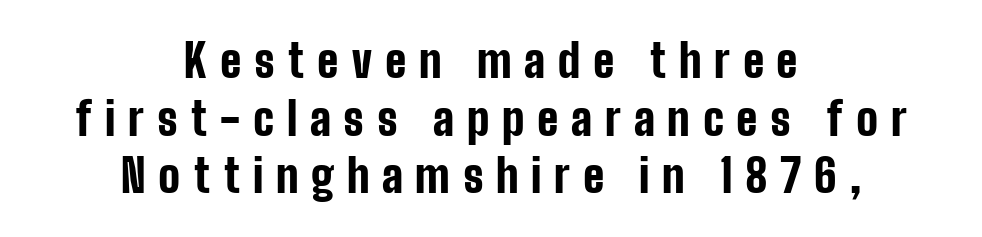
The image shows 45 px bold, condensed sans-serif type, upright; set centered, normal line spacing (1.28x), unusually wide letter spacing (+0.28 em), not underlined; low stroke contrast and a medium x-height.
